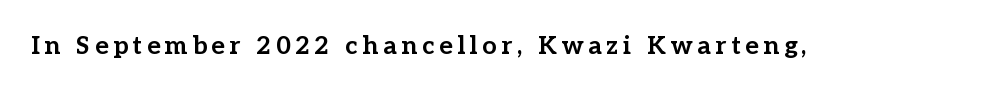
Q: Is the text bold? A: Yes.
Q: Is the text italic (slanted)? A: No, it is upright.
Q: Is the text underlined? A: No.
